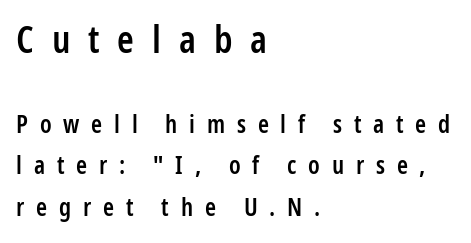
Q: Is the text bold? A: Semi-bold.
Q: Is the text italic (slanted)? A: No, it is upright.
Q: Is the typeface a serif or a sans-serif typeface? A: Sans-serif.
Q: Is the text underlined? A: No.
Q: How is the paragraph aligned? A: Left-aligned.
Q: Is the spacing between letters normal or unusually wide? A: Unusually wide.
Q: Is the spacing between lines tight, normal or loose? A: Normal.
Q: Which block of text is set in a larger size, the first (top) or the second (bottom)? A: The first (top) one.
Q: Width (condensed, normal, or wide)? A: Condensed.
Q: Stroke contrast? A: Low.
Q: x-height? A: Medium.
Q: Monospaced? A: No.
